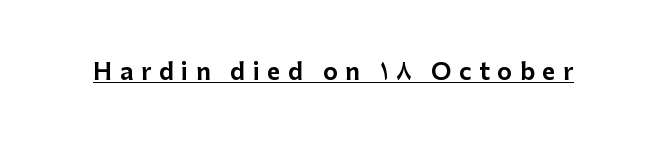
In terms of posture, this sample is upright. Someone cranked the tracking dial way up on this one. Underlining? Definitely there.
